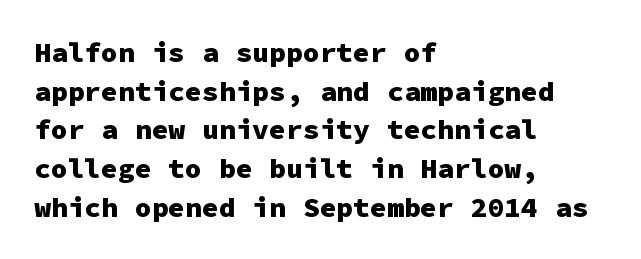
Observe the absence of serifs on each vertical stroke in this sample. Bold? Absolutely — the strokes are thick and heavy. Beneath every word, the page is bare. If you drew a line through each stem, it would be perfectly vertical.
